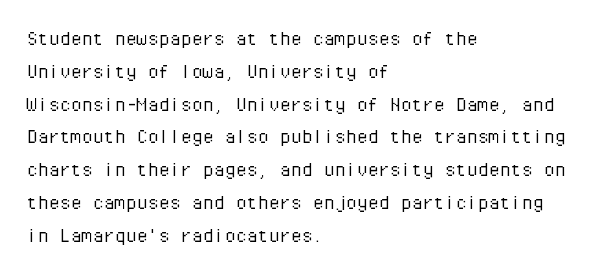
The image shows 22 px text type, upright; set left-aligned, normal line spacing (1.49x), normal letter spacing, not underlined.
